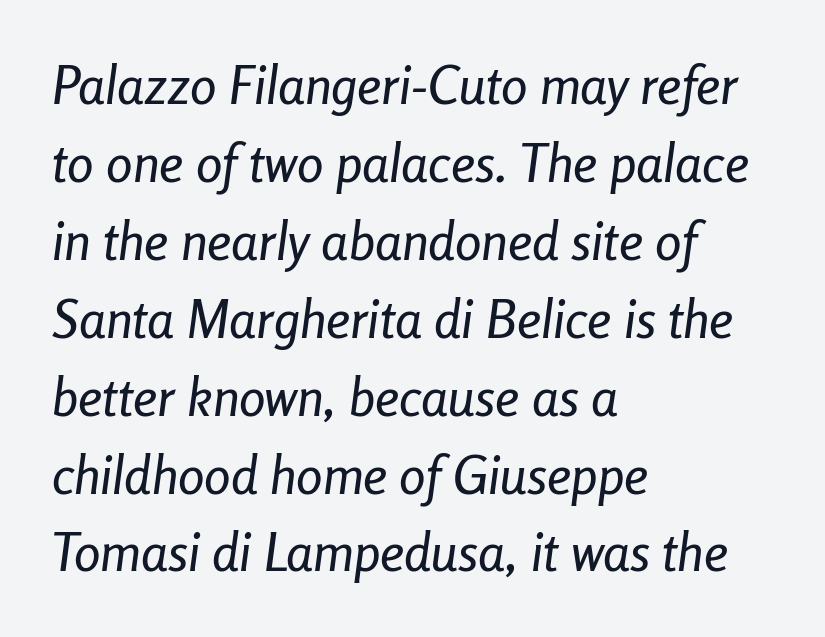
Q: Is the text italic (slanted)? A: Yes, it leans right by about 8 degrees.
Q: Is the text underlined? A: No.
Q: How is the paragraph aligned? A: Left-aligned.
Q: Is the spacing between letters normal or unusually wide? A: Normal.
Q: Is the spacing between lines tight, normal or loose? A: Normal.
Q: Width (condensed, normal, or wide)? A: Condensed.
Q: Stroke contrast? A: Low.
Q: x-height? A: Medium.
Q: Monospaced? A: No.
